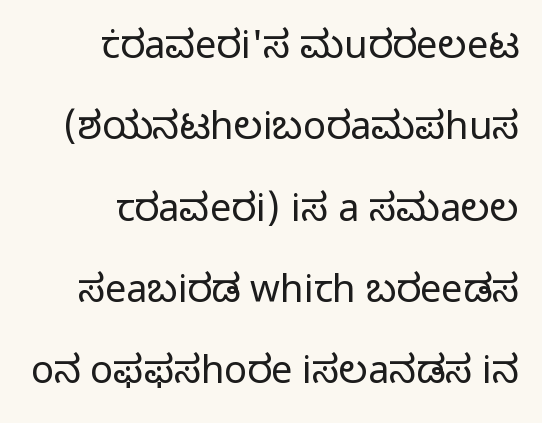
{"serif": "no", "italic": "no", "bold": "no", "weight": "light", "width": "normal", "stroke_contrast": "low", "x_height": "medium", "monospaced": "no", "underline": "no", "align": "right", "line_spacing": "loose", "line_spacing_ratio": 2.14, "letter_spacing": "normal", "letter_spacing_em": 0.0, "glyph_px": 38}
